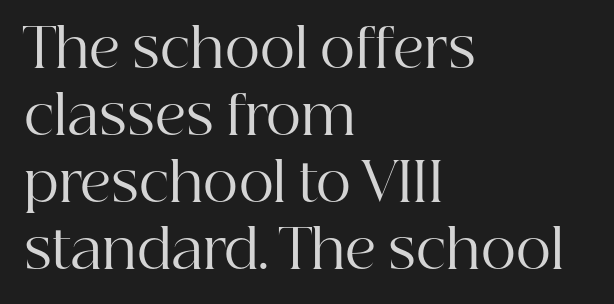
The image shows 54 px regular-weight serif type, upright; set left-aligned, line spacing 1.24x, normal letter spacing, not underlined; high stroke contrast and a medium x-height.
